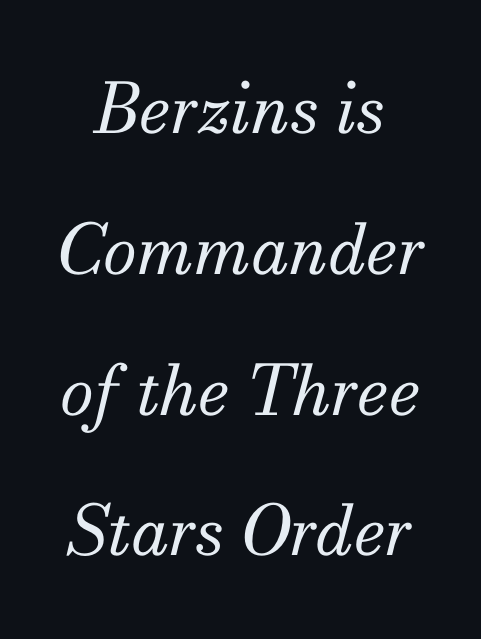
The image shows 69 px regular-weight serif type, italic (leaning right); set centered, loose line spacing (2.04x), normal letter spacing, not underlined; medium stroke contrast and a small x-height.
